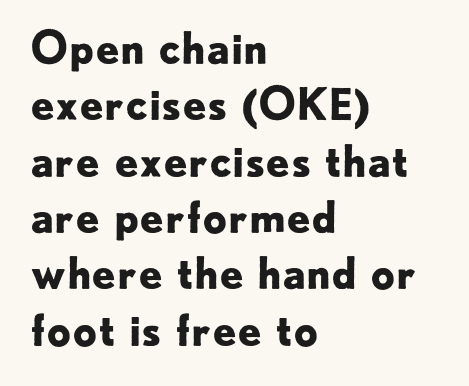
The image shows 43 px bold sans-serif type, upright; set left-aligned, normal line spacing (1.31x), normal letter spacing, not underlined; low stroke contrast and a small x-height.
